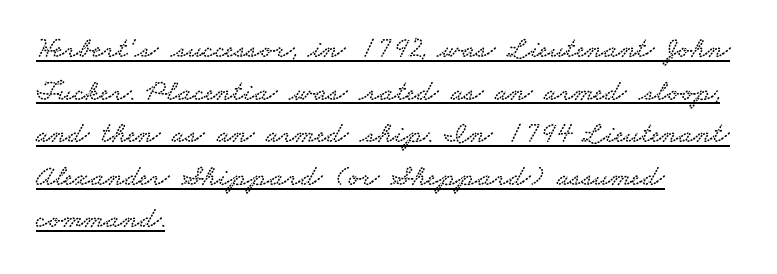
{"width": "wide", "stroke_contrast": "low", "x_height": "small", "monospaced": "no", "underline": "yes", "align": "left", "line_spacing": "normal", "line_spacing_ratio": 1.42, "letter_spacing": "normal", "letter_spacing_em": 0.0, "glyph_px": 30}
